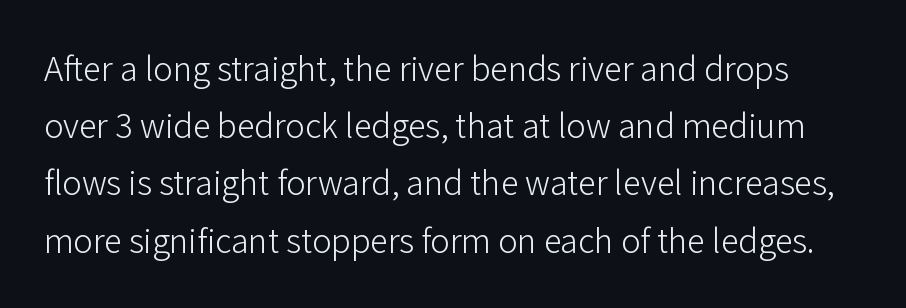
{"serif": "no", "italic": "no", "bold": "no", "weight": "light", "width": "normal", "stroke_contrast": "low", "x_height": "medium", "monospaced": "no", "underline": "no", "line_spacing": "normal", "line_spacing_ratio": 1.59, "letter_spacing": "normal", "letter_spacing_em": 0.0, "glyph_px": 36}
